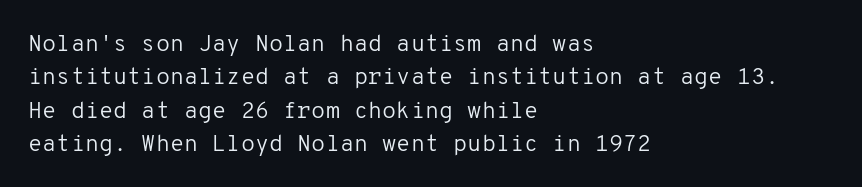
The image shows 23 px text type, upright; set left-aligned, normal line spacing (1.45x), normal letter spacing, not underlined.
